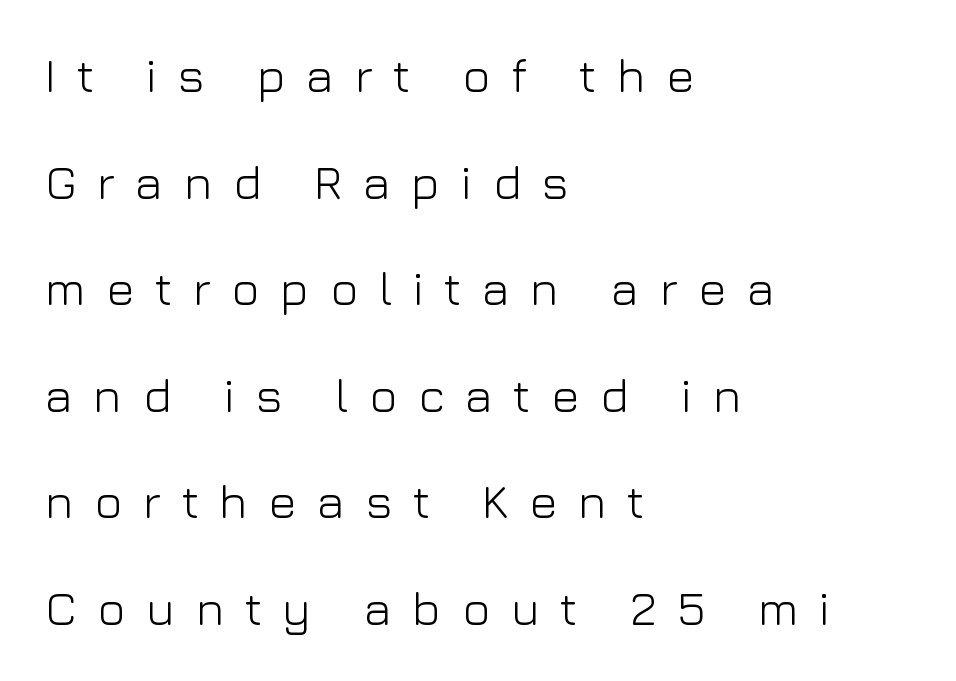
Ordinary non-slanted type is in use. This rendering widens character spacing well past its baseline value. Rows of type keep a wide berth in the vertical direction. Spacing verdict: proportional, widths tailored to each character. The baseline area is clear. The font is comparable to plain body text, perhaps lighter.
